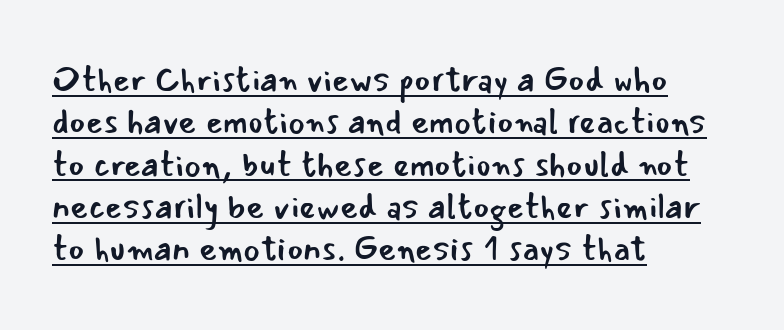
Q: Is the text bold? A: No.
Q: Is the text italic (slanted)? A: No, it is upright.
Q: Is the typeface a serif or a sans-serif typeface? A: Sans-serif.
Q: Is the text underlined? A: Yes.
Q: How is the paragraph aligned? A: Left-aligned.
Q: Is the spacing between letters normal or unusually wide? A: Normal.
Q: Width (condensed, normal, or wide)? A: Normal.
Q: Stroke contrast? A: Low.
Q: x-height? A: Small.
Q: Monospaced? A: No.
